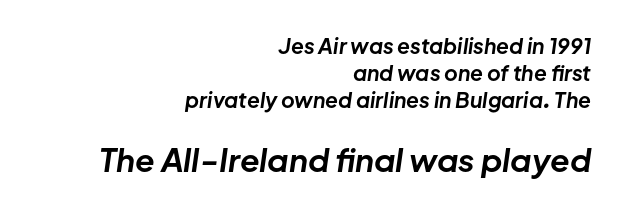
Q: Is the text bold? A: Yes.
Q: Is the text italic (slanted)? A: Yes, it leans right by about 8 degrees.
Q: Is the text underlined? A: No.
Q: How is the paragraph aligned? A: Right-aligned.
Q: Is the spacing between letters normal or unusually wide? A: Normal.
Q: Is the spacing between lines tight, normal or loose? A: Normal.
Q: Which block of text is set in a larger size, the first (top) or the second (bottom)? A: The second (bottom) one.
Q: Width (condensed, normal, or wide)? A: Normal.
Q: Stroke contrast? A: Low.
Q: x-height? A: Medium.
Q: Monospaced? A: No.
